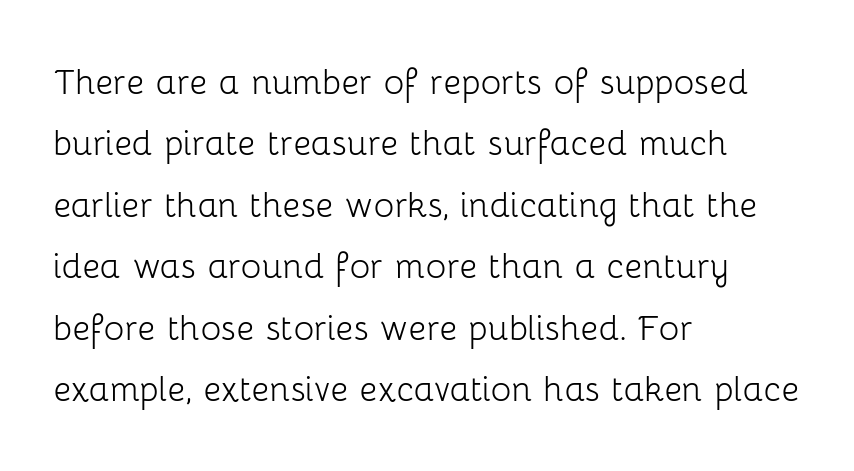
Q: Is the text bold? A: No.
Q: Is the text italic (slanted)? A: No, it is upright.
Q: Is the typeface a serif or a sans-serif typeface? A: Sans-serif.
Q: Is the text underlined? A: No.
Q: How is the paragraph aligned? A: Left-aligned.
Q: Is the spacing between letters normal or unusually wide? A: Normal.
Q: Is the spacing between lines tight, normal or loose? A: Normal.
Q: Width (condensed, normal, or wide)? A: Normal.
Q: Stroke contrast? A: Low.
Q: x-height? A: Medium.
Q: Monospaced? A: No.
